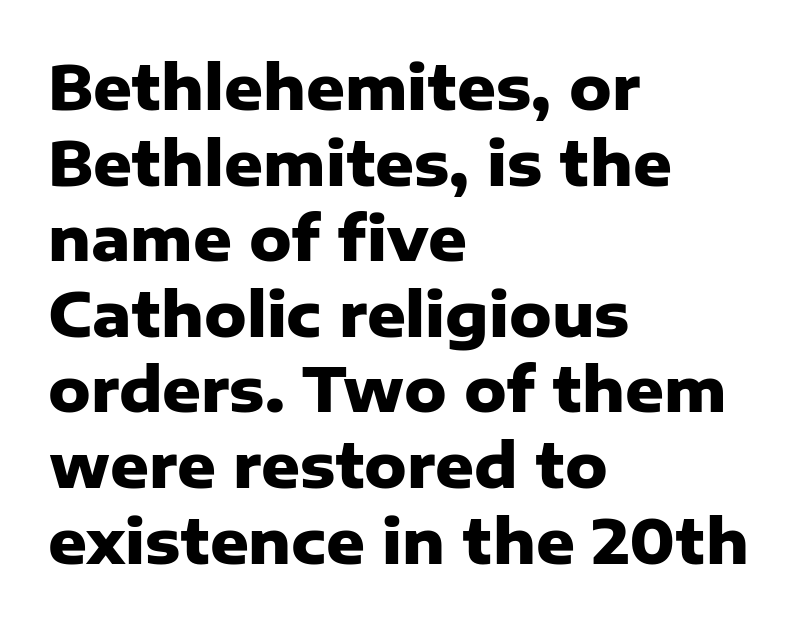
{"serif": "no", "italic": "no", "bold": "yes", "weight": "heavy", "width": "normal", "stroke_contrast": "low", "x_height": "medium", "monospaced": "no", "underline": "no", "align": "left", "line_spacing": "normal", "line_spacing_ratio": 1.26, "letter_spacing": "normal", "letter_spacing_em": 0.0, "glyph_px": 60}
